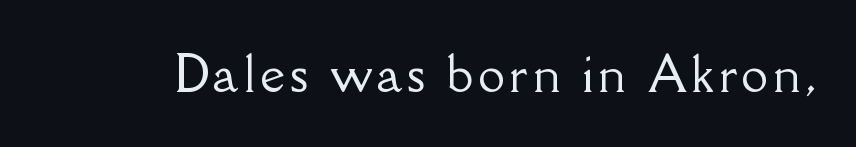
{"serif": "yes", "italic": "no", "width": "normal", "stroke_contrast": "low", "x_height": "small", "monospaced": "no", "underline": "no", "glyph_px": 48}
